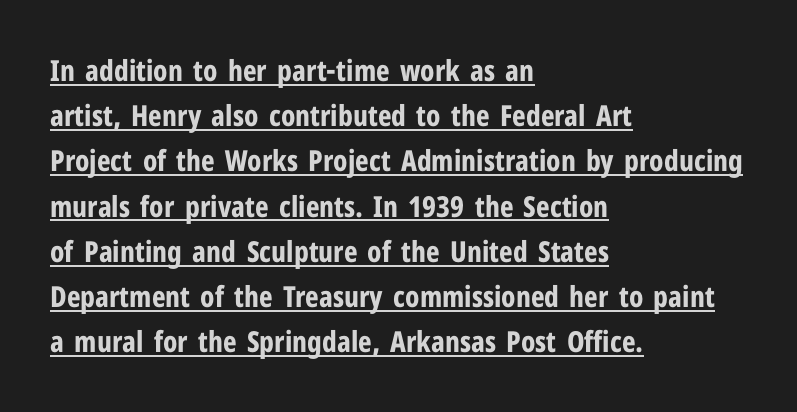
The image shows 29 px bold, condensed sans-serif type, upright; set left-aligned, normal line spacing (1.56x), normal letter spacing, underlined; low stroke contrast and a medium x-height.
